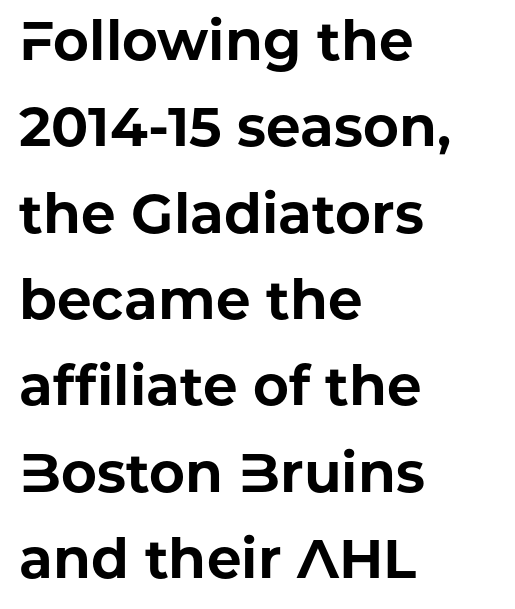
How would I describe the line gaps? Plain and ordinary. Ascenders rise straight up at ninety degrees. Letter spacing: default. On the weight axis this lands at bold, roughly 700. Reading down the block, your eye returns to a fixed left position each line.
